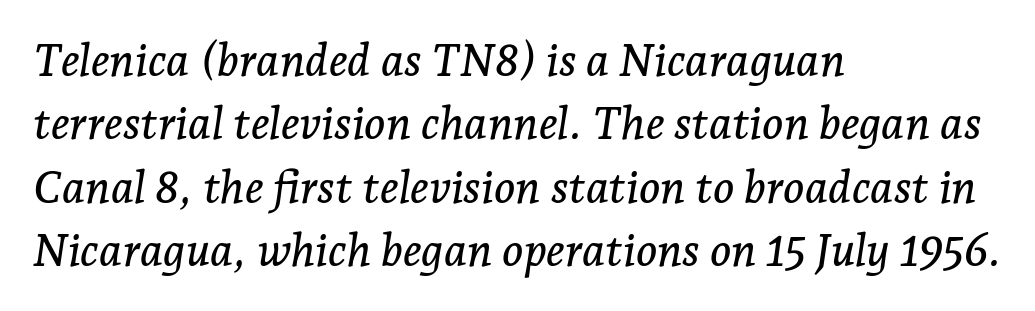
The image shows 45 px serif type, italic (leaning right); set left-aligned, normal line spacing (1.41x), normal letter spacing, not underlined; low stroke contrast and a medium x-height.
